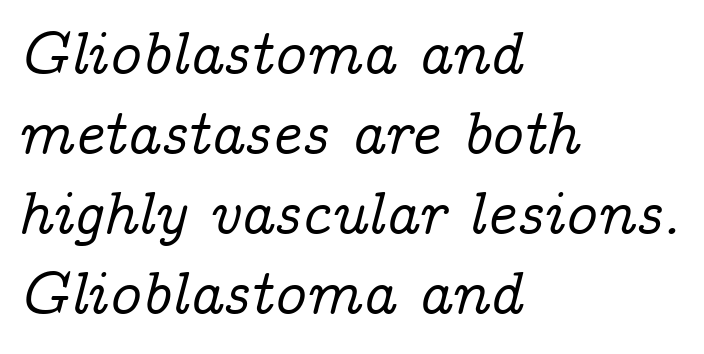
Q: Is the text italic (slanted)? A: Yes, it leans right by about 14 degrees.
Q: Is the typeface a serif or a sans-serif typeface? A: Serif.
Q: Is the text underlined? A: No.
Q: How is the paragraph aligned? A: Left-aligned.
Q: Is the spacing between letters normal or unusually wide? A: Normal.
Q: Is the spacing between lines tight, normal or loose? A: Normal.
Q: Width (condensed, normal, or wide)? A: Normal.
Q: Stroke contrast? A: Low.
Q: x-height? A: Medium.
Q: Monospaced? A: No.
